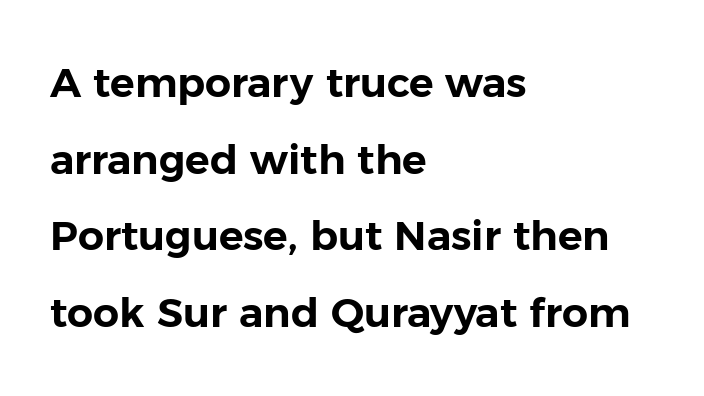
Caption: standard tracking, unaltered. Spacing verdict: proportional, widths tailored to each character. You can tell it's not italic because the verticals are truly vertical. Notice how the passage keeps a crisp vertical edge on the left only. The font family rendered here belongs to the sans-serif group. Underline: absent.
